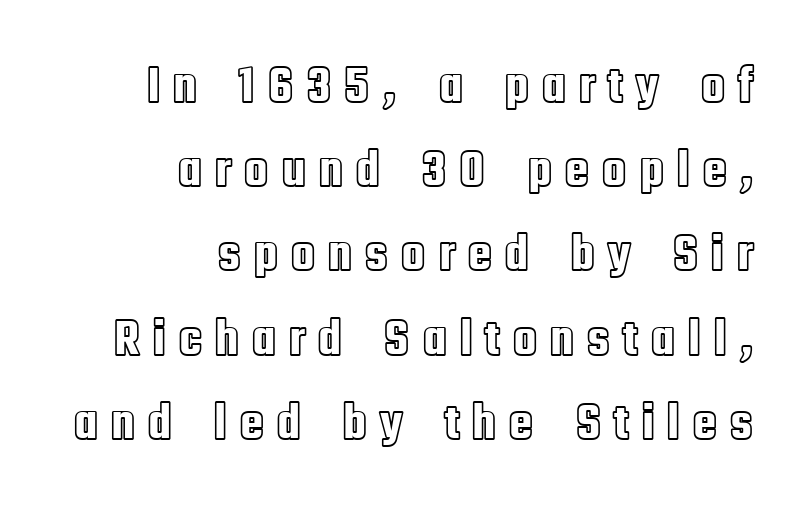
Q: Is the text italic (slanted)? A: No, it is upright.
Q: Is the text underlined? A: No.
Q: How is the paragraph aligned? A: Right-aligned.
Q: Is the spacing between letters normal or unusually wide? A: Unusually wide.
Q: Is the spacing between lines tight, normal or loose? A: Normal.
Q: Width (condensed, normal, or wide)? A: Condensed.
Q: x-height? A: Large.
Q: Monospaced? A: No.
